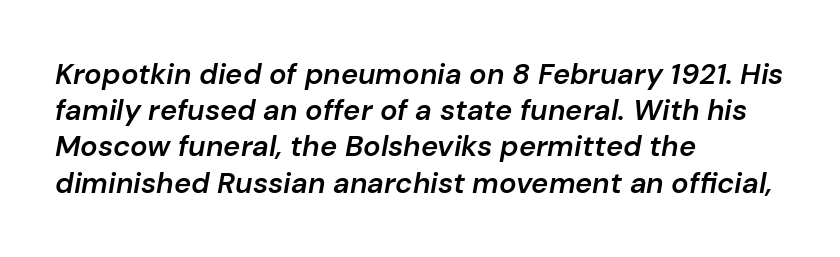
Q: Is the text bold? A: Semi-bold.
Q: Is the text italic (slanted)? A: Yes, it leans right by about 10 degrees.
Q: Is the text underlined? A: No.
Q: How is the paragraph aligned? A: Left-aligned.
Q: Is the spacing between letters normal or unusually wide? A: Normal.
Q: Is the spacing between lines tight, normal or loose? A: Normal.
Q: Width (condensed, normal, or wide)? A: Normal.
Q: Stroke contrast? A: Low.
Q: x-height? A: Medium.
Q: Monospaced? A: No.
